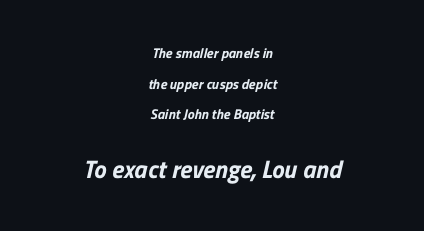
The image shows 25 px bold type; set centered, loose line spacing (2.18x), normal letter spacing, not underlined; the second (bottom) block is 1.79x larger.
